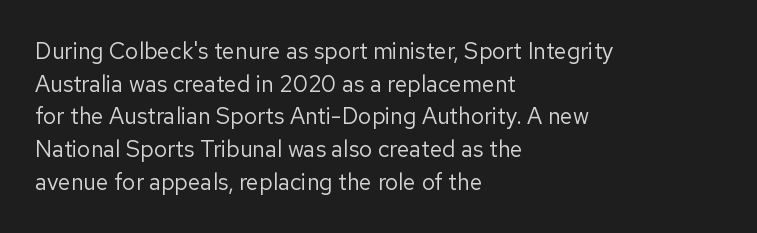
The image shows 23 px text type, upright; set left-aligned, normal line spacing (1.42x), normal letter spacing, not underlined.
